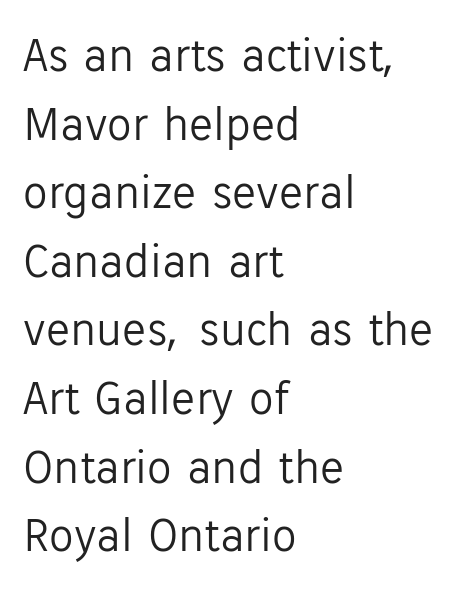
Q: Is the text bold? A: No.
Q: Is the text italic (slanted)? A: No, it is upright.
Q: Is the typeface a serif or a sans-serif typeface? A: Sans-serif.
Q: Is the text underlined? A: No.
Q: How is the paragraph aligned? A: Left-aligned.
Q: Is the spacing between letters normal or unusually wide? A: Normal.
Q: Is the spacing between lines tight, normal or loose? A: Normal.
Q: Width (condensed, normal, or wide)? A: Normal.
Q: Stroke contrast? A: Low.
Q: x-height? A: Medium.
Q: Monospaced? A: No.
